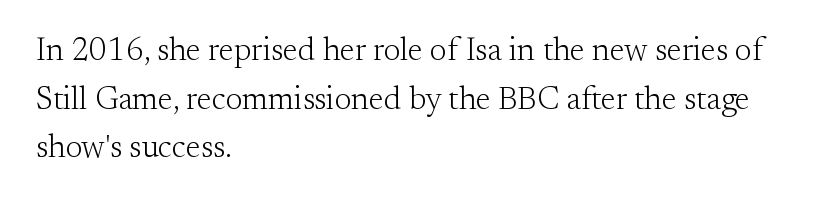
{"serif": "yes", "italic": "no", "bold": "no", "weight": "light", "width": "normal", "stroke_contrast": "medium", "x_height": "small", "monospaced": "no", "underline": "no", "align": "left", "line_spacing": "normal", "line_spacing_ratio": 1.52, "letter_spacing": "normal", "letter_spacing_em": 0.0, "glyph_px": 32}
